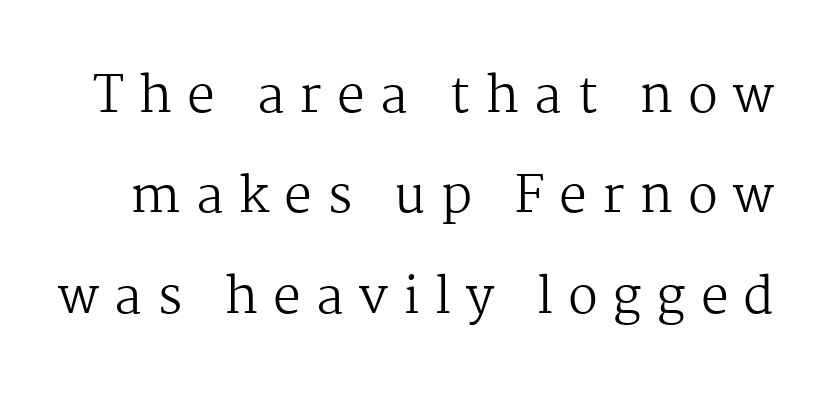
What stands out about the letter spacing? Its width — letters are far apart. Looks like regular typesetting: each glyph gets only the width it needs. Ascenders rise straight up at ninety degrees. Look at the bottom of the vertical strokes: they flare into serifs here.
